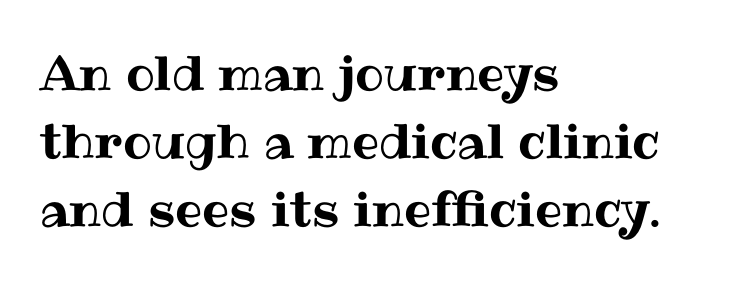
Underlining? Definitely not there. Spacing verdict: proportional, widths tailored to each character. The rows are spaced the way most documents space them. Here the glyphs are tracked normally, forming tight word shapes. Designer's note — italics off, roman on. Every row of glyphs begins at an identical x-position on the left.
